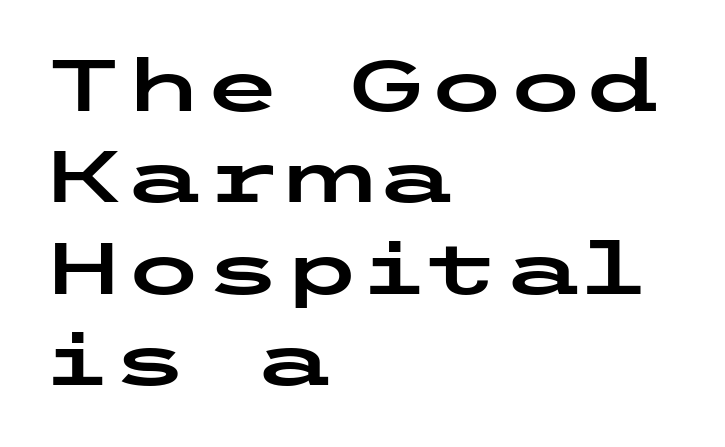
Q: Is the text italic (slanted)? A: No, it is upright.
Q: Is the typeface a serif or a sans-serif typeface? A: Sans-serif.
Q: Is the text underlined? A: No.
Q: How is the paragraph aligned? A: Left-aligned.
Q: Is the spacing between letters normal or unusually wide? A: Normal.
Q: Is the spacing between lines tight, normal or loose? A: Normal.
Q: Width (condensed, normal, or wide)? A: Wide.
Q: Stroke contrast? A: Low.
Q: x-height? A: Medium.
